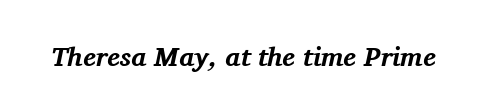
The space beneath each line is pristine and unruled. Is the type slanted? Yes — the strokes lean at a clear angle. What stands out about the letter spacing? Nothing — it is the standard amount. Pretty heavy lettering here — definitely bold.
